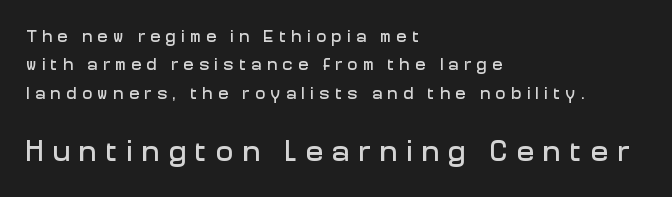
Horizontal alignment here is leftward, the default for most running prose. Any mark beneath the type? The region is blank. Substantial extra tracking has been applied to these lines. The type sits square on the baseline with zero lean.
